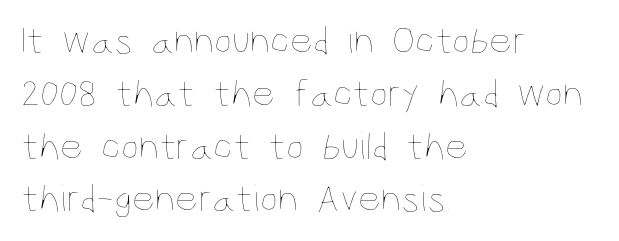
Q: Is the text bold? A: No.
Q: Is the text italic (slanted)? A: No, it is upright.
Q: Is the text underlined? A: No.
Q: How is the paragraph aligned? A: Left-aligned.
Q: Is the spacing between letters normal or unusually wide? A: Normal.
Q: Is the spacing between lines tight, normal or loose? A: Normal.
Q: Width (condensed, normal, or wide)? A: Condensed.
Q: Stroke contrast? A: Low.
Q: x-height? A: Large.
Q: Monospaced? A: No.
